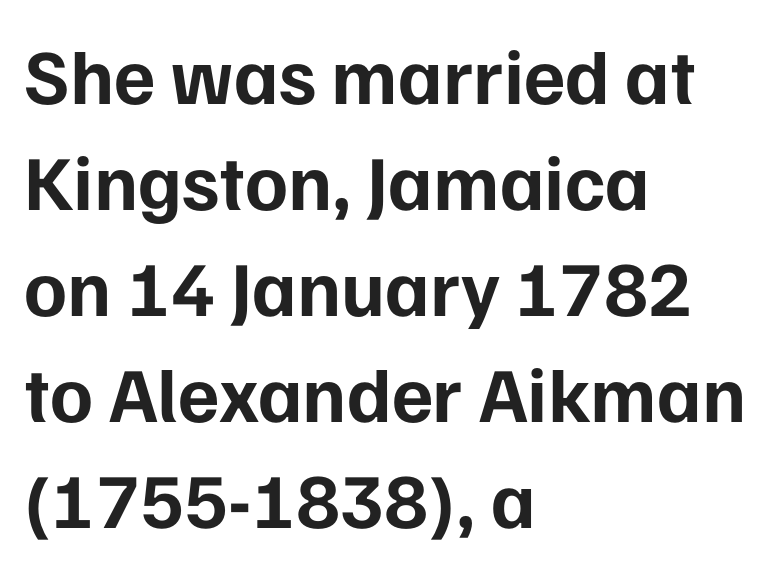
Q: Is the text bold? A: Yes.
Q: Is the text italic (slanted)? A: No, it is upright.
Q: Is the typeface a serif or a sans-serif typeface? A: Sans-serif.
Q: Is the text underlined? A: No.
Q: How is the paragraph aligned? A: Left-aligned.
Q: Is the spacing between letters normal or unusually wide? A: Normal.
Q: Is the spacing between lines tight, normal or loose? A: Normal.
Q: Width (condensed, normal, or wide)? A: Normal.
Q: Stroke contrast? A: Low.
Q: x-height? A: Medium.
Q: Monospaced? A: No.
